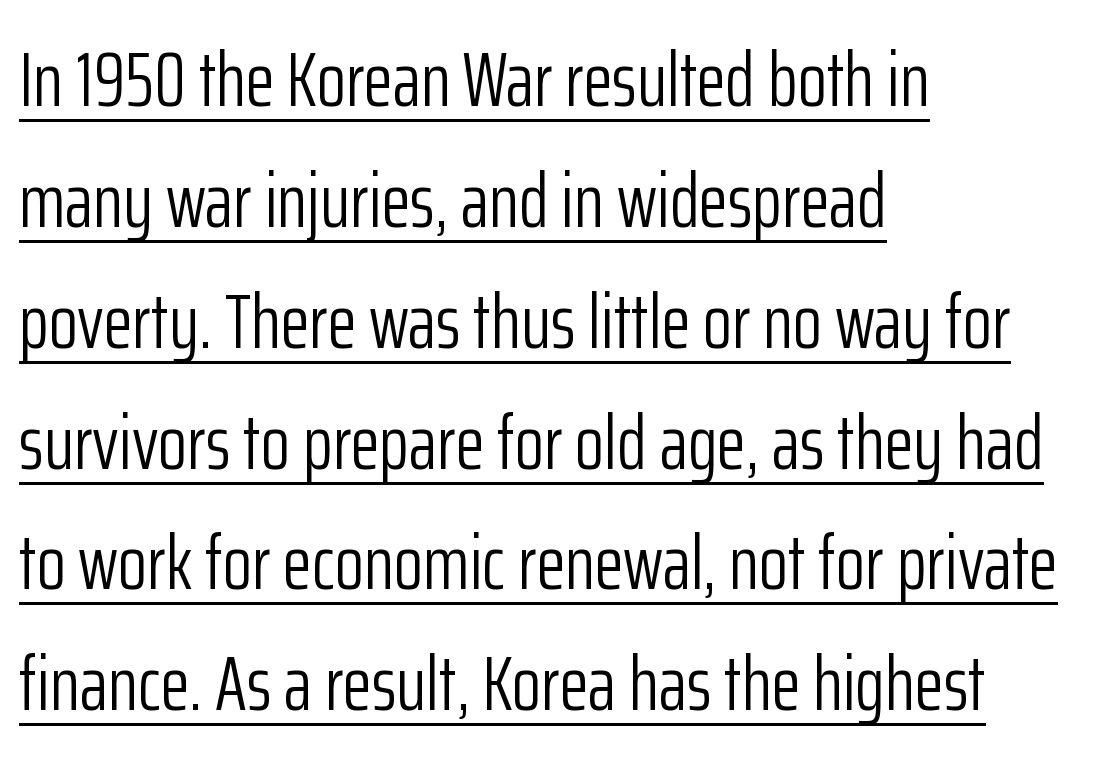
Italic: no, the glyphs are upright roman. These lines are rendered in a variable-pitch font. Successive baselines arrive at the customary interval. Spacing between characters is what you'd get straight out of the box. Like a heading marked for emphasis, these lines bear an underscore. A typesetter would label this face a sans.
